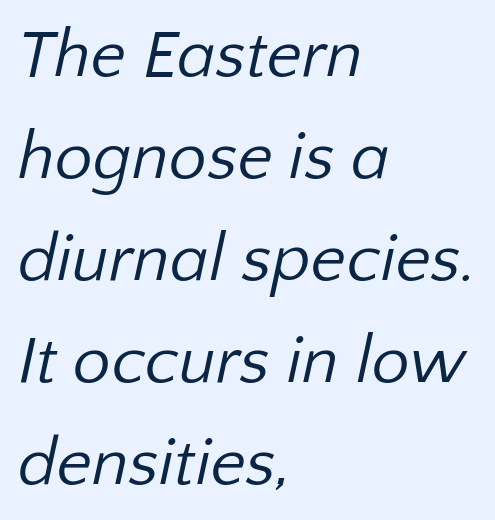
Q: Is the text bold? A: No.
Q: Is the typeface a serif or a sans-serif typeface? A: Sans-serif.
Q: Is the text underlined? A: No.
Q: How is the paragraph aligned? A: Left-aligned.
Q: Is the spacing between letters normal or unusually wide? A: Normal.
Q: Is the spacing between lines tight, normal or loose? A: Normal.
Q: Width (condensed, normal, or wide)? A: Normal.
Q: Stroke contrast? A: Low.
Q: x-height? A: Medium.
Q: Monospaced? A: No.
